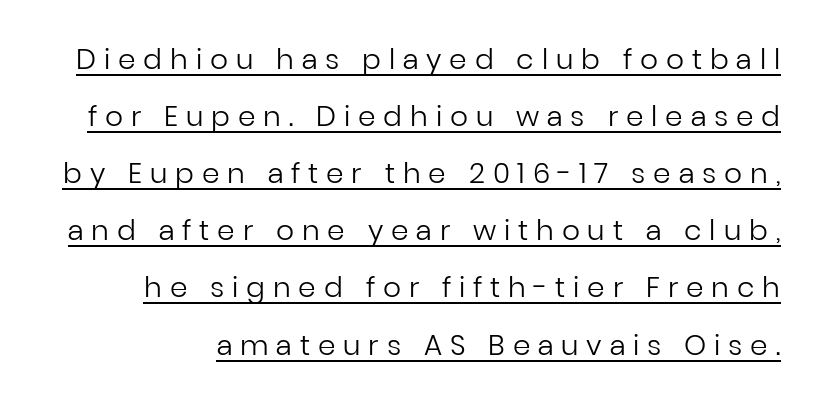
The image shows 28 px regular-weight sans-serif type, upright; set loose line spacing (2.04x), unusually wide letter spacing (+0.28 em), underlined; low stroke contrast and a medium x-height.
